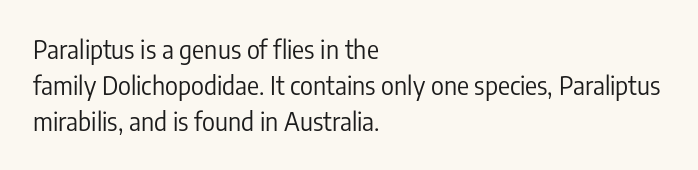
The image shows 25 px text type, upright; set left-aligned, normal line spacing (1.44x), normal letter spacing, not underlined.
